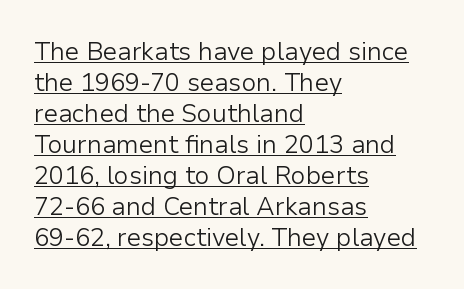
Notice how the stems are strictly vertical — no italics here. Line starts are locked; line ends wander. Each line of the rendering has a horizontal stroke beneath the glyphs. Compared with typical body copy, the letter spacing here is the same.
